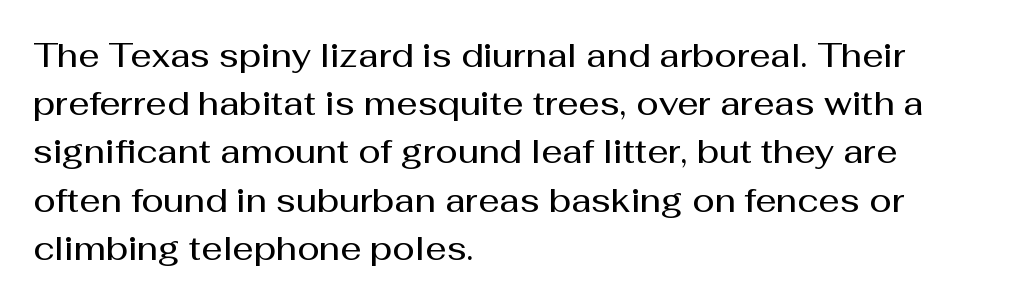
Where is the straight margin? On the left. Type style note: lacks serifs. The font is running at a semibold setting, under full bold. Each letter keeps its own natural width here, so spacing adapts to shape. These lines were composed using upright roman letters. The line-height multiplier appears to be the usual default.
